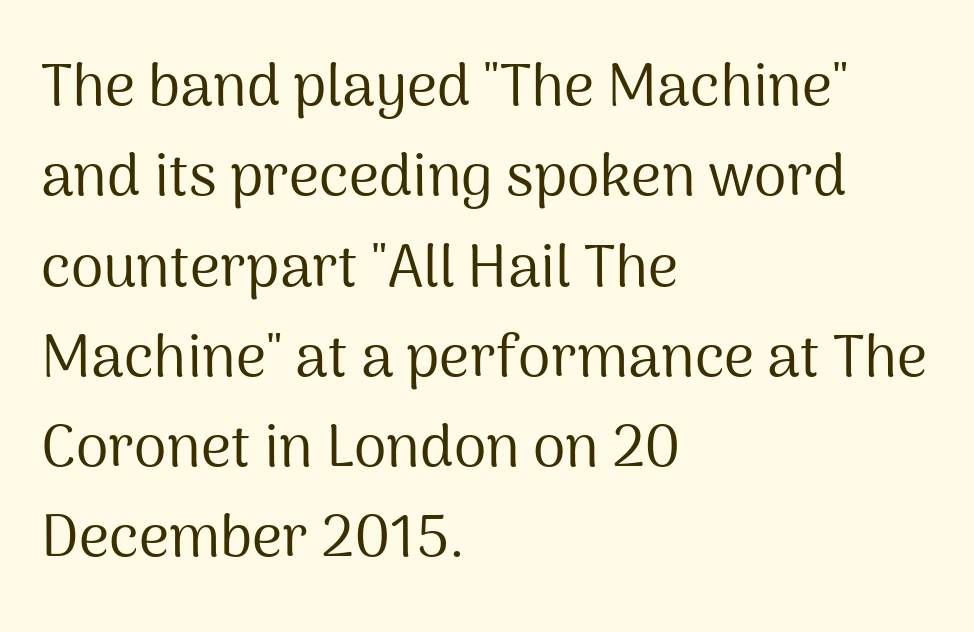
The image shows 59 px regular-weight sans-serif type, upright; set left-aligned, normal line spacing (1.53x), normal letter spacing, not underlined; medium stroke contrast and a medium x-height.
